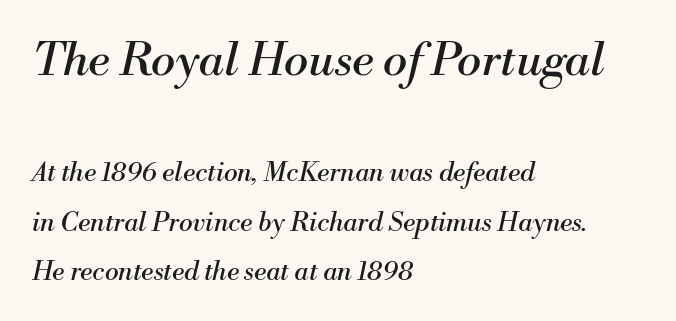
{"serif": "yes", "italic": "yes", "lean": "right", "slant_degrees": 13, "bold": "no", "weight": "regular", "width": "normal", "stroke_contrast": "medium", "x_height": "small", "monospaced": "no", "underline": "no", "align": "left", "line_spacing": "loose", "line_spacing_ratio": 1.9, "letter_spacing": "normal", "letter_spacing_em": 0.0, "larger_block": "first", "size_ratio": 1.77, "glyph_px": 46}
